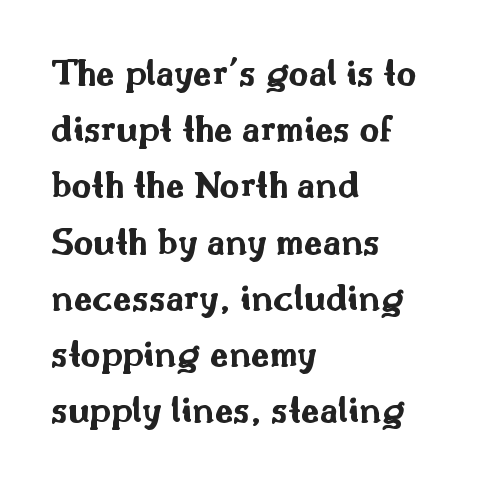
{"serif": "no", "italic": "no", "bold": "yes", "weight": "bold", "width": "wide", "stroke_contrast": "medium", "x_height": "small", "monospaced": "no", "underline": "no", "align": "left", "line_spacing": "normal", "line_spacing_ratio": 1.48, "letter_spacing": "normal", "letter_spacing_em": 0.0, "glyph_px": 38}
